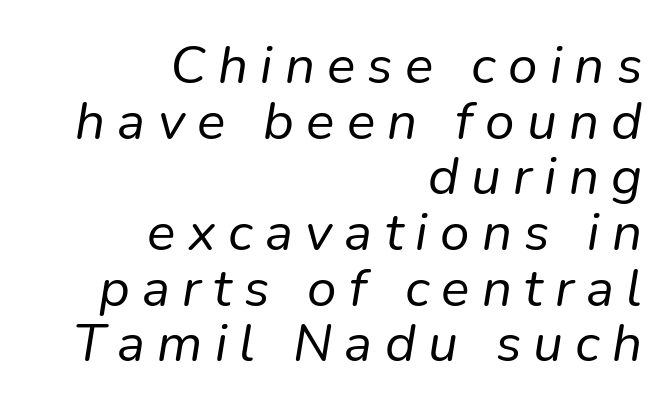
Q: Is the text bold? A: No.
Q: Is the text italic (slanted)? A: Yes, it leans right by about 9 degrees.
Q: Is the text underlined? A: No.
Q: How is the paragraph aligned? A: Right-aligned.
Q: Is the spacing between letters normal or unusually wide? A: Unusually wide.
Q: Is the spacing between lines tight, normal or loose? A: Tight.
Q: Width (condensed, normal, or wide)? A: Normal.
Q: Stroke contrast? A: Low.
Q: x-height? A: Medium.
Q: Monospaced? A: No.
